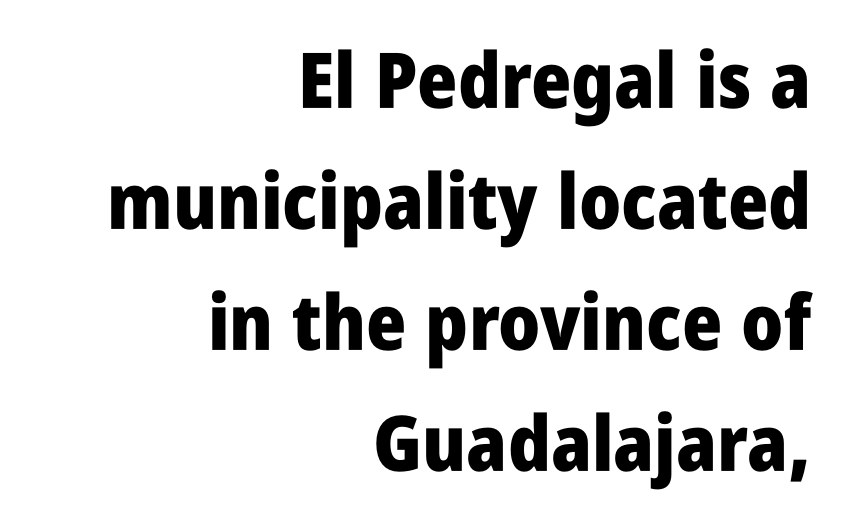
Each line ends at the same right margin while the left side varies. The line-height multiplier appears to be the usual default. The font family rendered here belongs to the sans-serif group. Bare-footed words on every line. In terms of weight, the rendering is a true, heavy bold. The passage shown has conventional tracking throughout.
